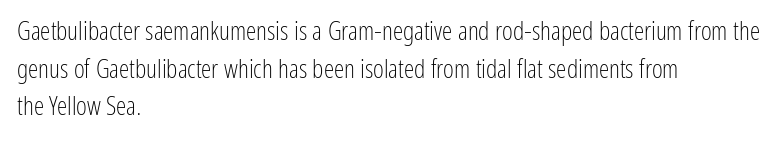
{"italic": "no", "bold": "no", "underline": "no", "align": "left", "line_spacing": "normal", "line_spacing_ratio": 1.45, "letter_spacing": "normal", "letter_spacing_em": 0.0, "glyph_px": 26}
